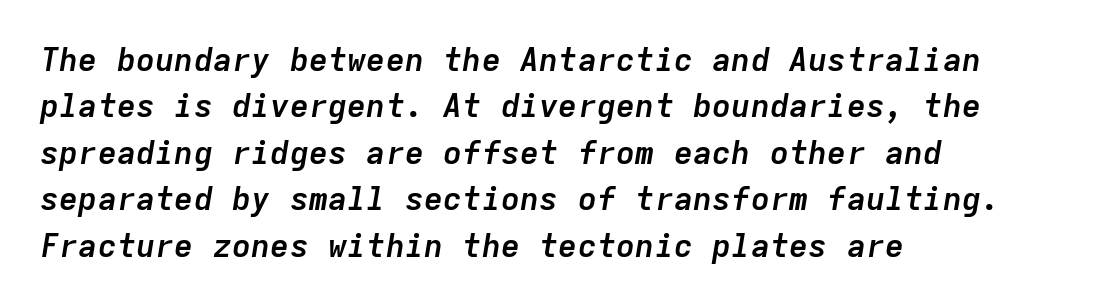
{"italic": "yes", "lean": "right", "slant_degrees": 9, "bold": "yes", "weight": "semibold", "width": "normal", "stroke_contrast": "low", "x_height": "medium", "monospaced": "yes", "underline": "no", "align": "left", "line_spacing": "normal", "line_spacing_ratio": 1.45, "letter_spacing": "normal", "letter_spacing_em": 0.0, "glyph_px": 32}
